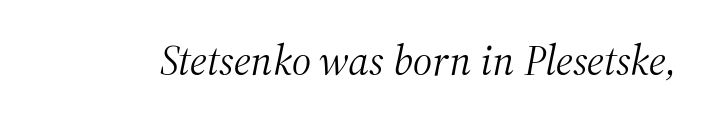
Character widths vary here, with narrow letters taking less room than wide ones. Caption: face not bold, strokes unweighted. Unlike a clean sans, this face finishes its strokes with serifs. Check the space under the baseline: it is left empty.
